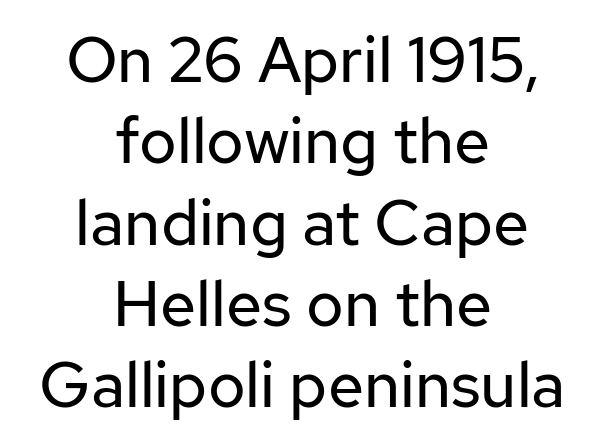
{"serif": "no", "italic": "no", "bold": "no", "weight": "regular", "width": "normal", "stroke_contrast": "low", "x_height": "medium", "monospaced": "no", "underline": "no", "align": "center", "line_spacing": "normal", "line_spacing_ratio": 1.27, "letter_spacing": "normal", "letter_spacing_em": 0.0, "glyph_px": 64}
